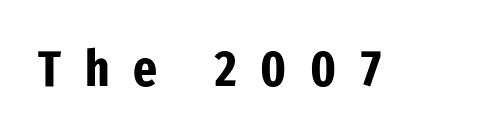
Q: Is the text bold? A: Yes.
Q: Is the text italic (slanted)? A: No, it is upright.
Q: Is the typeface a serif or a sans-serif typeface? A: Sans-serif.
Q: Is the text underlined? A: No.
Q: Is the spacing between letters normal or unusually wide? A: Unusually wide.
Q: Width (condensed, normal, or wide)? A: Condensed.
Q: Stroke contrast? A: Low.
Q: x-height? A: Medium.
Q: Monospaced? A: No.
